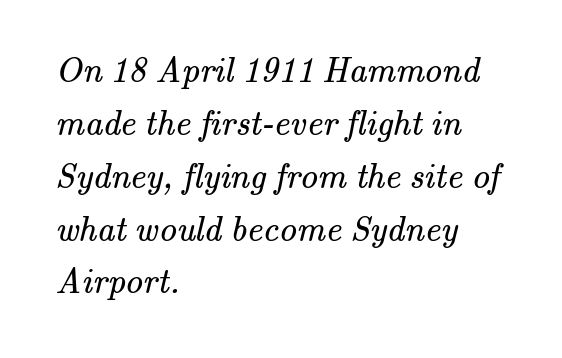
{"serif": "yes", "bold": "no", "weight": "regular", "width": "normal", "stroke_contrast": "medium", "x_height": "small", "monospaced": "no", "underline": "no", "align": "left", "line_spacing": "normal", "line_spacing_ratio": 1.51, "letter_spacing": "normal", "letter_spacing_em": 0.0, "glyph_px": 35}
